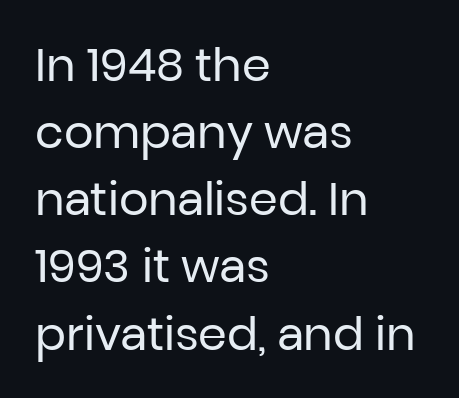
In terms of letterspacing, this is plain default setting. The rendering uses natural spacing where letterforms have individual widths. Summary of weight: not heavy and not bold. Each letter's strokes conclude bluntly, with no projecting serifs.
